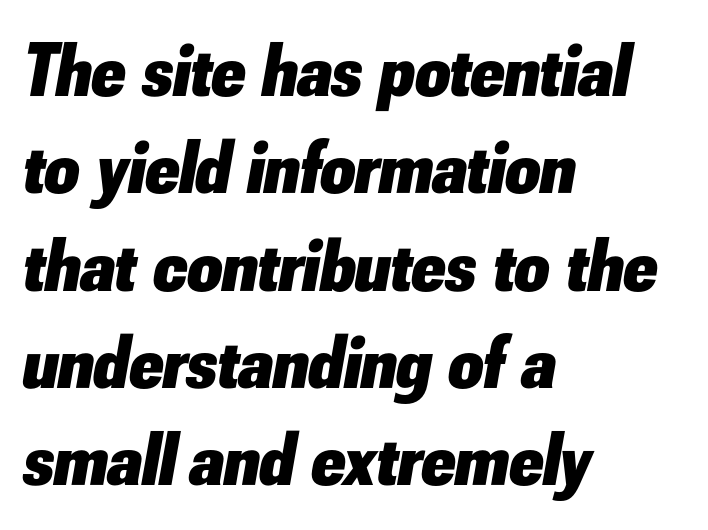
{"italic": "yes", "lean": "right", "slant_degrees": 10, "bold": "yes", "weight": "heavy", "width": "normal", "stroke_contrast": "low", "x_height": "small", "monospaced": "no", "underline": "no", "align": "left", "line_spacing": "normal", "line_spacing_ratio": 1.28, "letter_spacing": "normal", "letter_spacing_em": 0.0, "glyph_px": 76}
